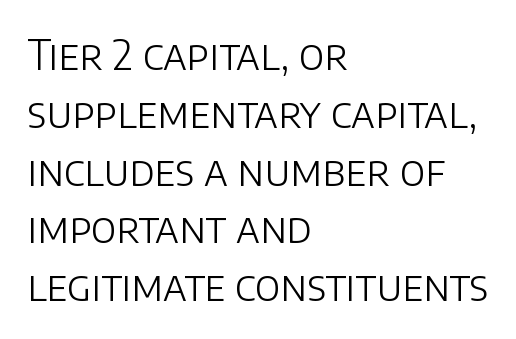
{"serif": "no", "italic": "no", "bold": "no", "weight": "light", "width": "normal", "stroke_contrast": "low", "x_height": "large", "monospaced": "no", "underline": "no", "align": "left", "line_spacing": "normal", "line_spacing_ratio": 1.41, "letter_spacing": "normal", "letter_spacing_em": 0.0, "glyph_px": 41}
